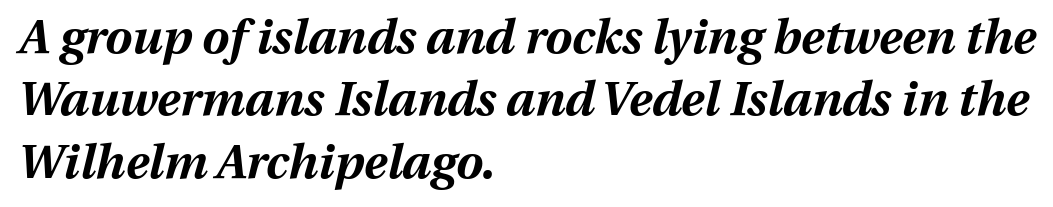
Stroke thickness is high; the sample reads as a true bold. This sample has the flowing, uneven cadence of proportional lettering. The strip under each line holds only bare page. The specimen reads as italic at a glance.
